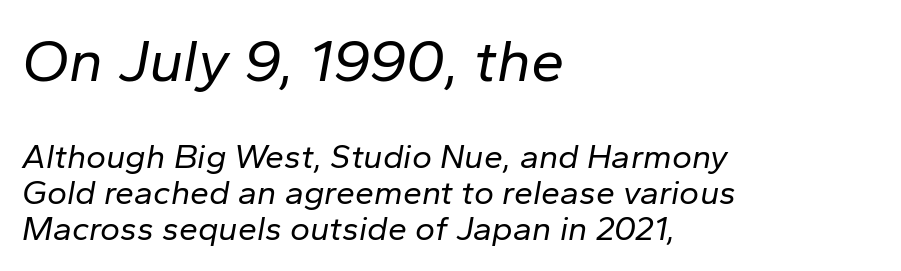
{"italic": "yes", "lean": "right", "slant_degrees": 10, "bold": "no", "weight": "regular", "width": "normal", "stroke_contrast": "low", "x_height": "medium", "monospaced": "no", "underline": "no", "align": "left", "line_spacing": "tight", "line_spacing_ratio": 1.06, "letter_spacing": "normal", "letter_spacing_em": 0.0, "larger_block": "first", "size_ratio": 1.76, "glyph_px": 60}
